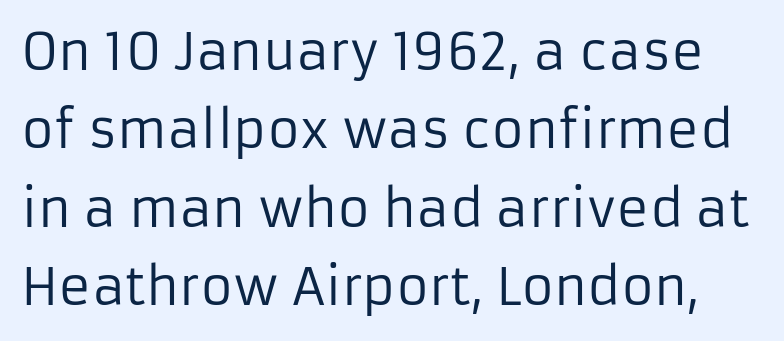
The image shows 50 px regular-weight sans-serif type, upright; set normal line spacing (1.57x), normal letter spacing, not underlined; low stroke contrast and a medium x-height.
